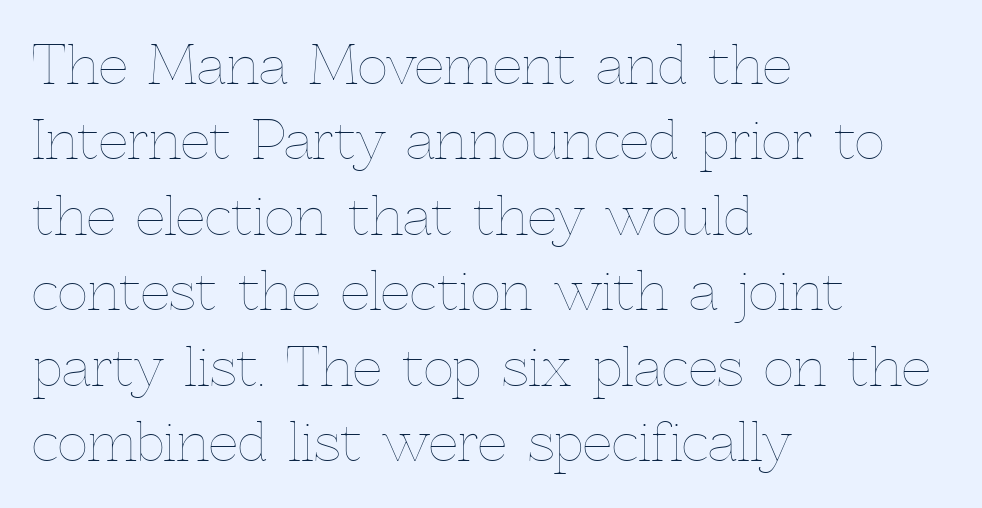
{"italic": "no", "bold": "no", "weight": "thin", "width": "normal", "x_height": "medium", "monospaced": "no", "underline": "no", "align": "left", "line_spacing": "normal", "line_spacing_ratio": 1.45, "letter_spacing": "normal", "letter_spacing_em": 0.0, "glyph_px": 52}
